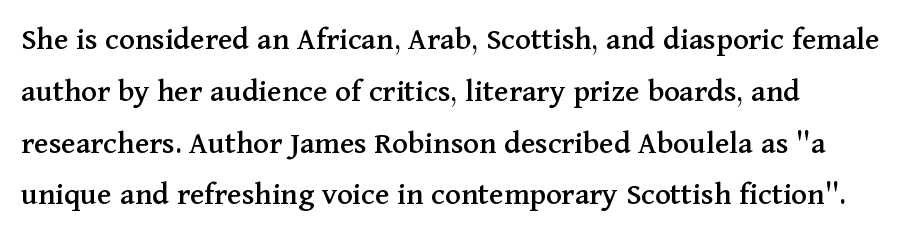
{"serif": "yes", "italic": "no", "width": "normal", "stroke_contrast": "medium", "x_height": "medium", "monospaced": "no", "underline": "no", "align": "left", "line_spacing": "normal", "line_spacing_ratio": 1.57, "letter_spacing": "normal", "letter_spacing_em": 0.0, "glyph_px": 33}
